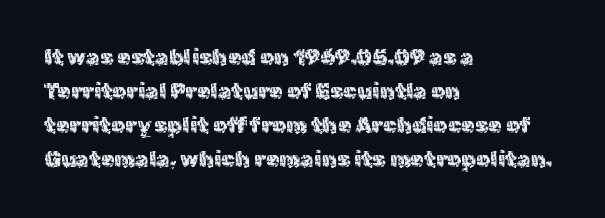
Q: Is the text bold? A: No.
Q: Is the text italic (slanted)? A: No, it is upright.
Q: Is the text underlined? A: No.
Q: How is the paragraph aligned? A: Left-aligned.
Q: Is the spacing between letters normal or unusually wide? A: Normal.
Q: Is the spacing between lines tight, normal or loose? A: Normal.
